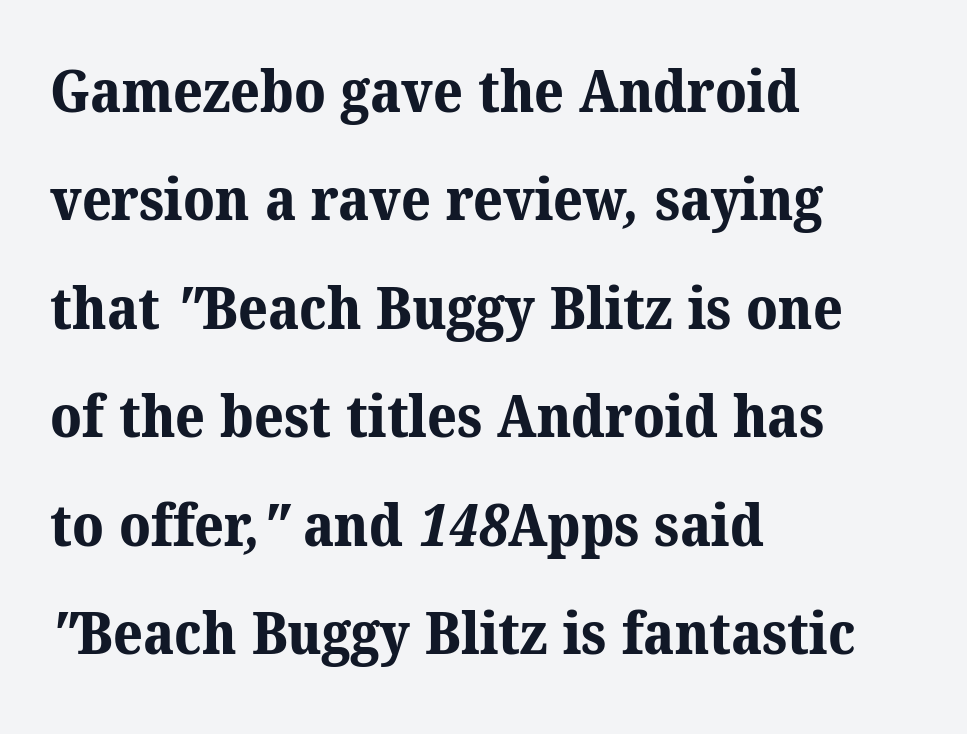
Rule under the text: the space is simply empty. Do the characters align in a grid? No, the font is proportional. As a designer I'd log this as weight 700, bold. The text block is weighted toward the left margin, trailing off unevenly rightward. Nobody touched the tracking dial on this one. The font family rendered here belongs to the serif group.
